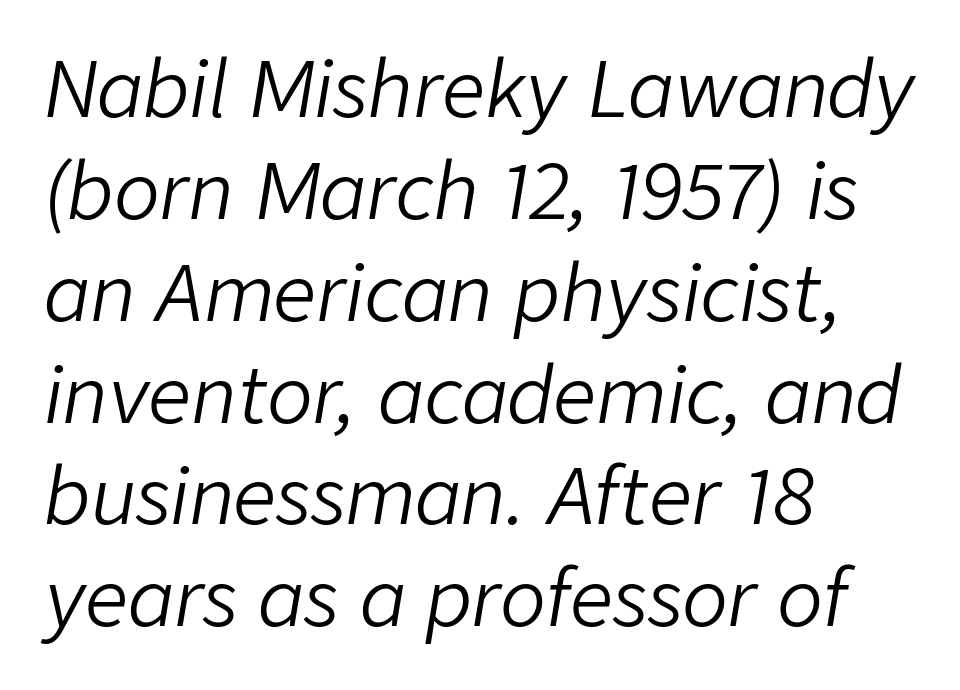
Letter spacing: default. Reading down the column, the eye jumps a familiar distance to each next line. The words here are not underlined. The font is comparable to plain body text, perhaps lighter. Is the type slanted? Yes — the strokes lean at a clear angle.
